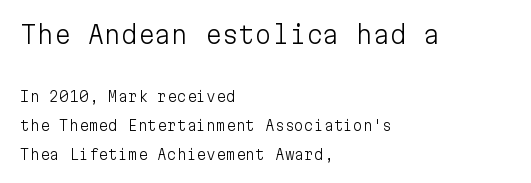
{"italic": "no", "bold": "no", "underline": "no", "align": "left", "line_spacing": "loose", "line_spacing_ratio": 2.05, "letter_spacing": "normal", "letter_spacing_em": 0.0, "larger_block": "first", "size_ratio": 1.71, "glyph_px": 24}
